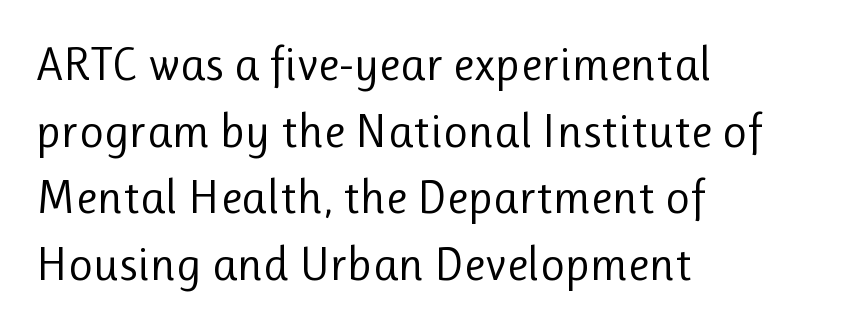
Q: Is the text bold? A: No.
Q: Is the text italic (slanted)? A: No, it is upright.
Q: Is the typeface a serif or a sans-serif typeface? A: Sans-serif.
Q: Is the text underlined? A: No.
Q: How is the paragraph aligned? A: Left-aligned.
Q: Is the spacing between letters normal or unusually wide? A: Normal.
Q: Is the spacing between lines tight, normal or loose? A: Normal.
Q: Width (condensed, normal, or wide)? A: Normal.
Q: Stroke contrast? A: Low.
Q: x-height? A: Medium.
Q: Monospaced? A: No.
